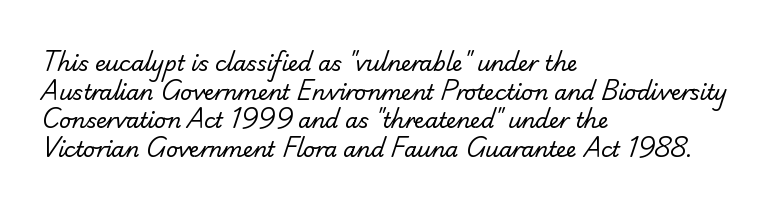
{"bold": "no", "underline": "no", "align": "left", "line_spacing": "normal", "line_spacing_ratio": 1.36, "letter_spacing": "normal", "letter_spacing_em": 0.0, "glyph_px": 21}
